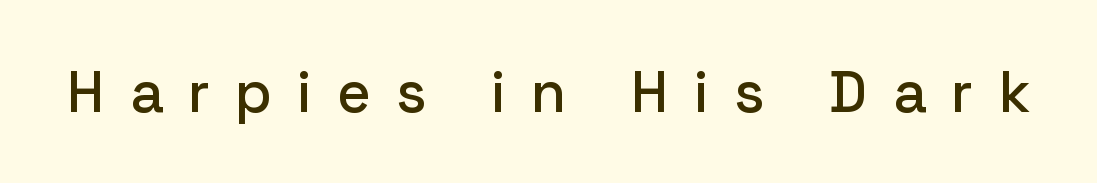
{"serif": "no", "italic": "no", "width": "normal", "stroke_contrast": "low", "x_height": "medium", "monospaced": "no", "underline": "no", "letter_spacing": "wide", "letter_spacing_em": 0.43, "glyph_px": 58}
